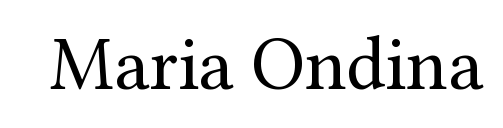
The image shows 77 px regular-weight serif type, upright; set normal letter spacing, not underlined; medium stroke contrast and a medium x-height.
